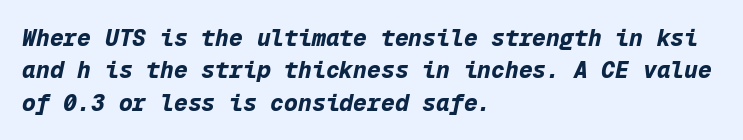
How are the letters spaced? Ordinarily, with no added tracking. Check under the words: just untouched page. Looking at the ascenders, they clearly lean. Plenty of ink on the page — the face is bold.
